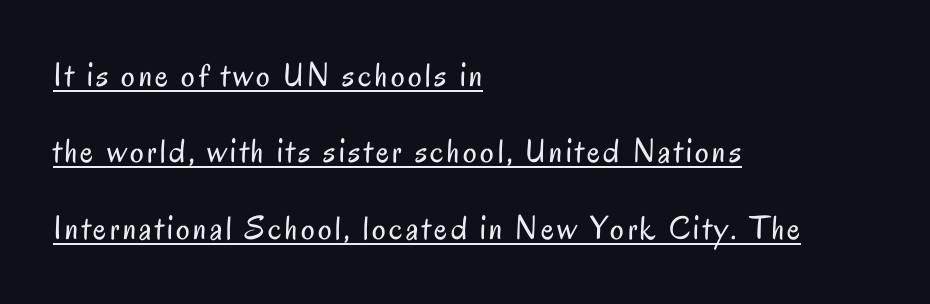
{"serif": "no", "italic": "no", "bold": "no", "weight": "regular", "width": "condensed", "stroke_contrast": "low", "x_height": "small", "monospaced": "no", "underline": "yes", "align": "left", "line_spacing": "loose", "line_spacing_ratio": 2.25, "glyph_px": 34}
